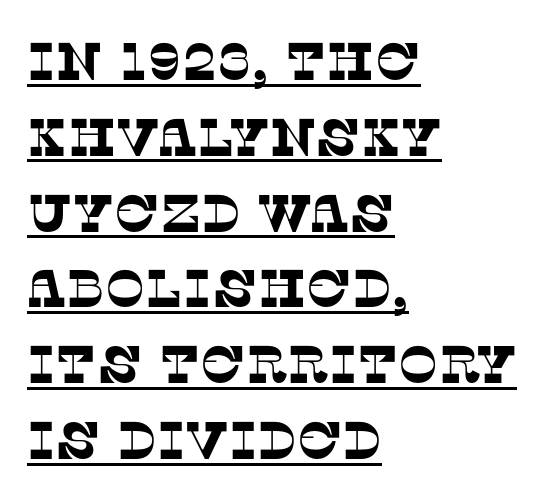
The image shows 53 px serif type; set left-aligned, normal line spacing (1.43x), normal letter spacing, underlined; low stroke contrast and a large x-height.
